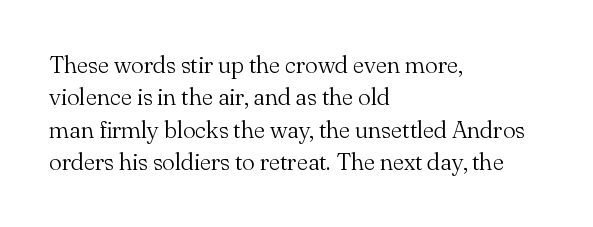
The typesetter chose a ragged-right arrangement here. In terms of letterspacing, this is plain default setting. Descenders hang freely into open space. A typesetter would call this leading conventional body-copy spacing. Stems and bowls with no extra thickness — not bold.
